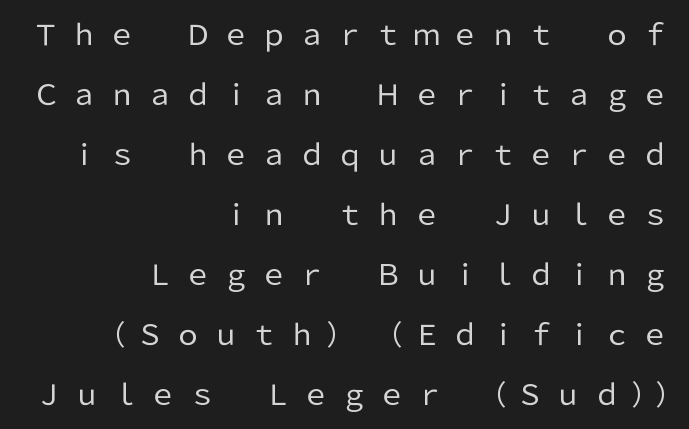
Is the letter spacing exaggerated? Yes — the characters are pushed far apart. Rendered with straight, roman letterforms. Is this a sans? Yes — the strokes have no serifs. Visually the block forms a straight wall on the right and a jagged coastline on the left. A quiet, ordinary-to-light weight characterises the typeface. The space beneath each line is pristine and unruled.
